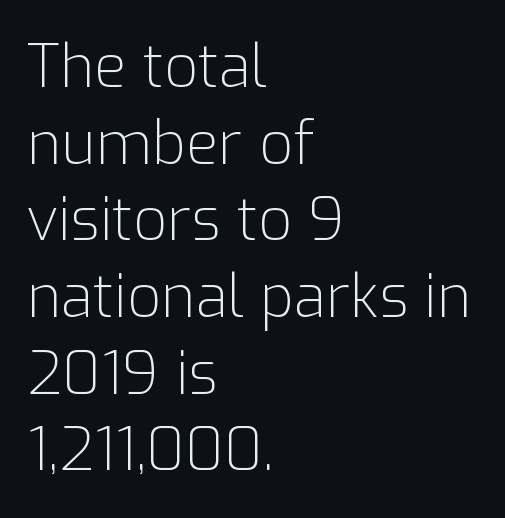
The lines sit at an ordinary, default distance from one another. One-word summary of the alignment: left. Tracking here is standard; glyphs follow each other at the usual distance. Ink coverage per letter is moderate at most. Proportional: the letters do not fall into vertical columns. The lettering holds an erect, upright posture throughout.
